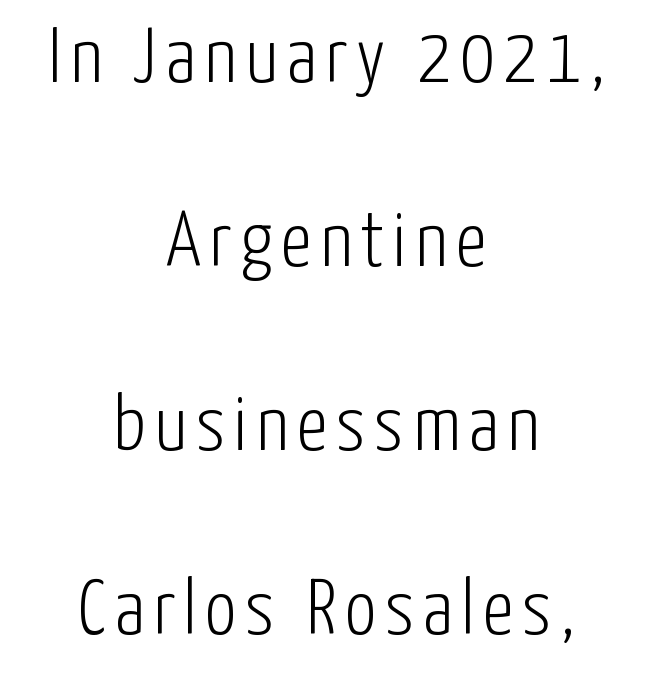
The rendering uses a large line-height, opening up the rows. Every character sits straight up, as roman type does. Each row of text sits above clean, open space. Weight class: somewhere from thin through regular.
